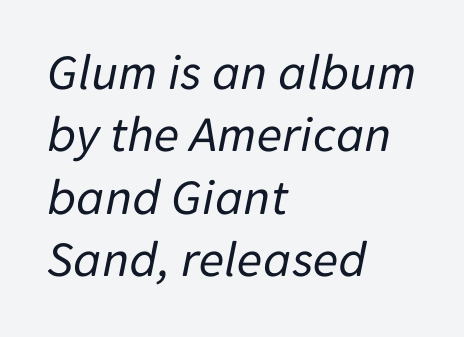
The passage shown leans; its letterforms are oblique. Each line starts at the same left margin while the right side varies. This sample uses plain, unmodified letter spacing. Each letter keeps its own natural width here, so spacing adapts to shape. The strip under each line holds only bare page. Weight: regular or lighter.
